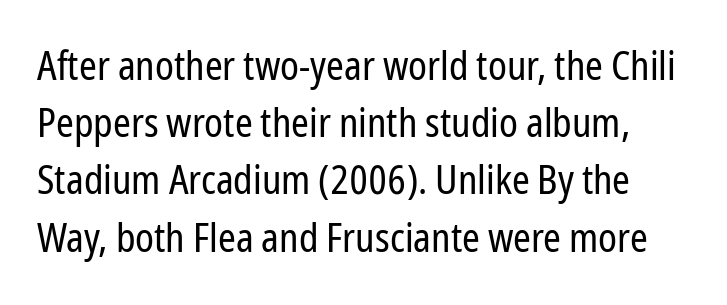
{"serif": "no", "italic": "no", "bold": "no", "weight": "regular", "width": "condensed", "stroke_contrast": "low", "x_height": "medium", "monospaced": "no", "underline": "no", "line_spacing": "normal", "line_spacing_ratio": 1.43, "letter_spacing": "normal", "letter_spacing_em": 0.0, "glyph_px": 40}
